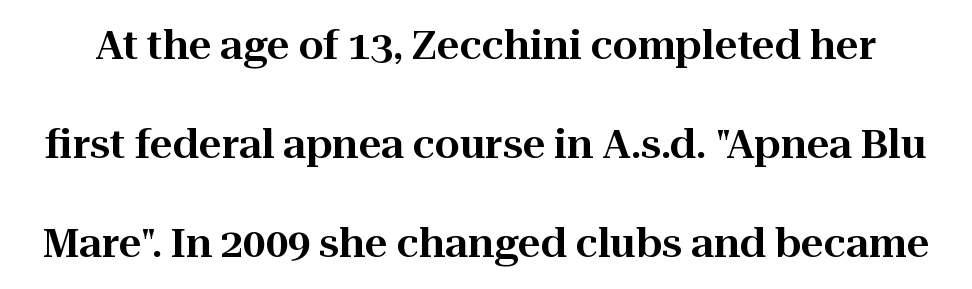
{"serif": "yes", "italic": "no", "width": "normal", "stroke_contrast": "high", "x_height": "medium", "monospaced": "no", "underline": "no", "line_spacing": "loose", "line_spacing_ratio": 2.48, "letter_spacing": "normal", "letter_spacing_em": 0.0, "glyph_px": 40}
